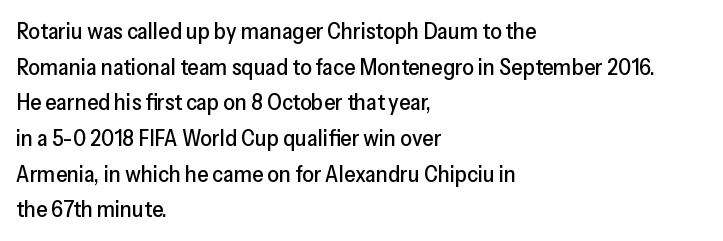
{"italic": "no", "underline": "no", "align": "left", "line_spacing": "normal", "line_spacing_ratio": 1.55, "letter_spacing": "normal", "letter_spacing_em": 0.0, "glyph_px": 23}
